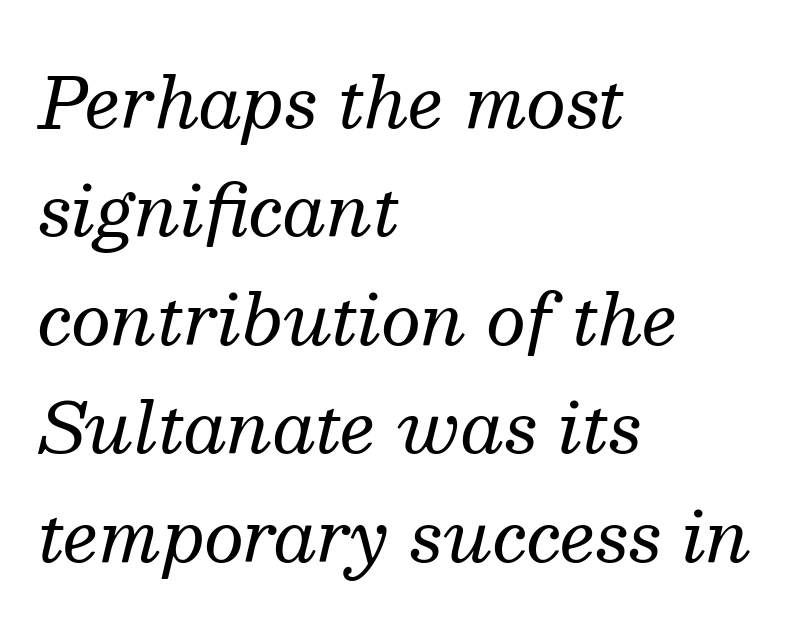
{"serif": "yes", "italic": "yes", "lean": "right", "slant_degrees": 13, "bold": "no", "weight": "regular", "width": "normal", "stroke_contrast": "medium", "x_height": "medium", "monospaced": "no", "underline": "no", "align": "left", "line_spacing": "normal", "line_spacing_ratio": 1.55, "letter_spacing": "normal", "letter_spacing_em": 0.0, "glyph_px": 70}
